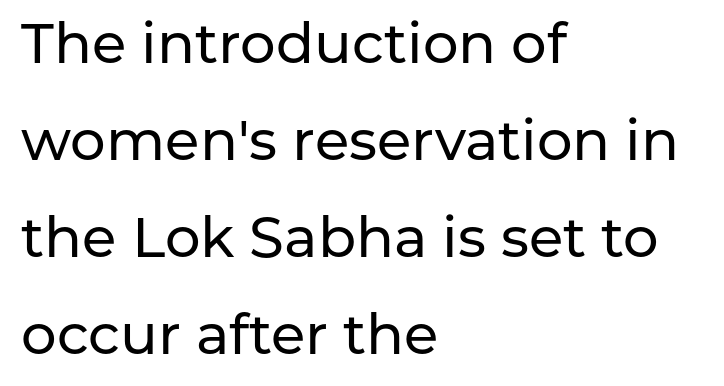
{"serif": "no", "italic": "no", "width": "normal", "stroke_contrast": "low", "x_height": "medium", "monospaced": "no", "underline": "no", "align": "left", "line_spacing_ratio": 1.73, "letter_spacing": "normal", "letter_spacing_em": 0.0, "glyph_px": 56}
